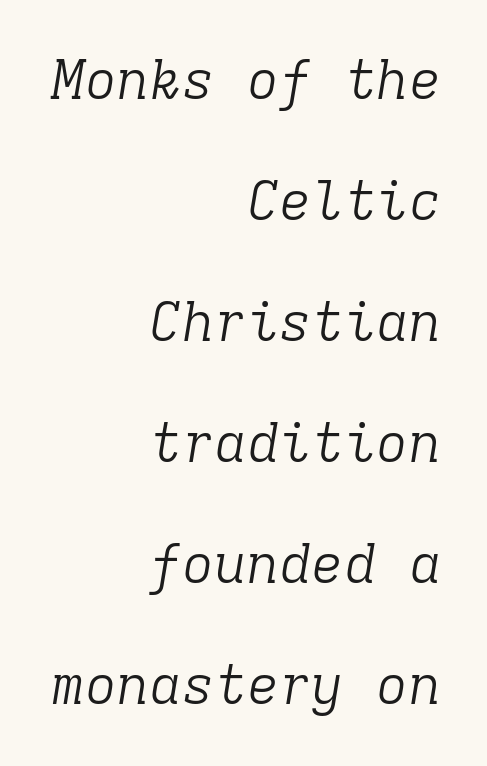
Tracking value appears to be zero — textbook default spacing. Check the space under the baseline: it is left empty. Teacher's note: observe the even right margin — that is flush-right alignment. No chunkiness to these letters — they're not bold. Think of a typewriter: that constant character pitch is what you see here. Every character sits at an angle, as italics do.
